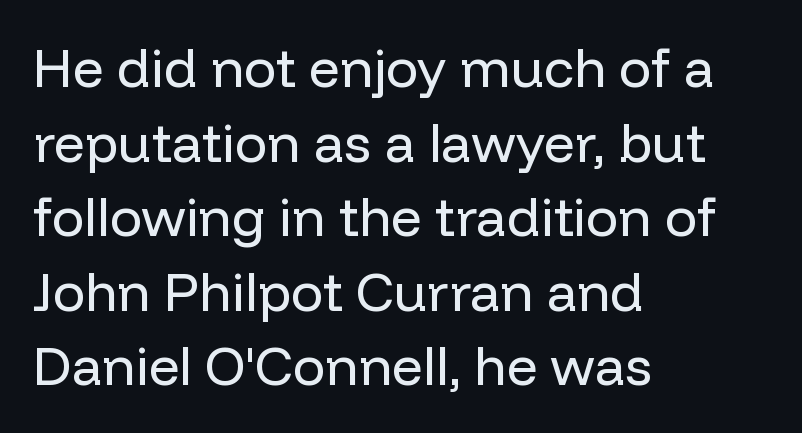
The image shows 54 px regular-weight sans-serif type, upright; set left-aligned, normal line spacing (1.38x), normal letter spacing, not underlined; low stroke contrast and a medium x-height.
